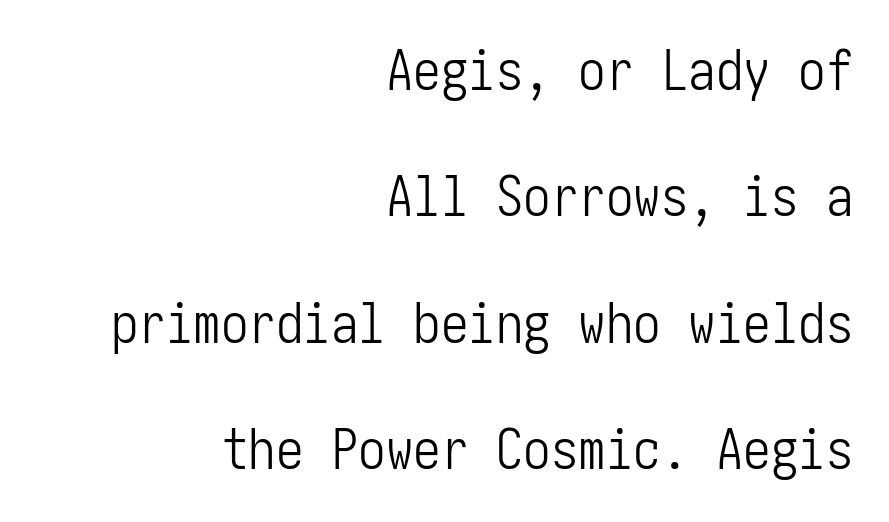
Short note: letters normally spaced. On a weight scale, this lands at 450 or below. Designer's note — italics off, roman on. Words float on clear page, feet unadorned. Nothing sits at the stroke ends, so this counts as sans-serif.
